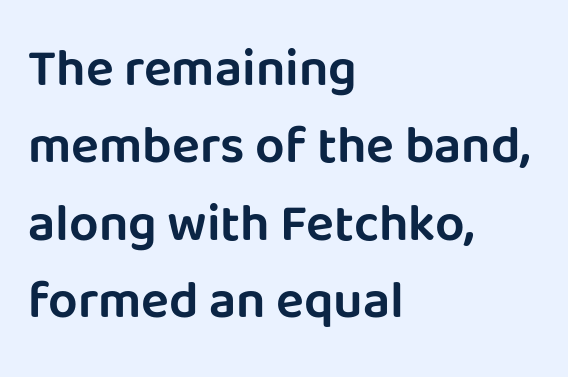
The image shows 52 px sans-serif type, upright; set left-aligned, normal line spacing (1.49x), normal letter spacing, not underlined; low stroke contrast and a large x-height.
